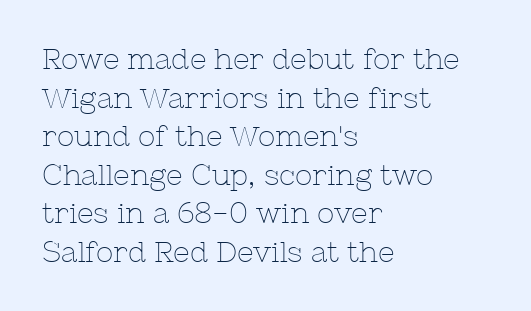
{"serif": "yes", "italic": "no", "bold": "no", "weight": "thin", "width": "normal", "stroke_contrast": "low", "x_height": "medium", "monospaced": "no", "underline": "no", "align": "left", "line_spacing": "normal", "line_spacing_ratio": 1.33, "letter_spacing": "normal", "letter_spacing_em": 0.0, "glyph_px": 29}
